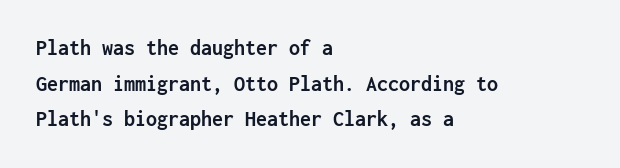
Q: Is the text bold? A: Yes.
Q: Is the text italic (slanted)? A: No, it is upright.
Q: Is the text underlined? A: No.
Q: How is the paragraph aligned? A: Left-aligned.
Q: Is the spacing between letters normal or unusually wide? A: Normal.
Q: Is the spacing between lines tight, normal or loose? A: Normal.
